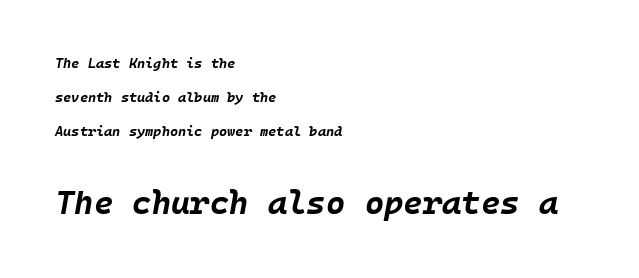
The image shows 33 px bold type, italic (leaning right); set left-aligned, loose line spacing (2.42x), normal letter spacing, not underlined; the second (bottom) block is 2.36x larger; low stroke contrast and a large x-height.
